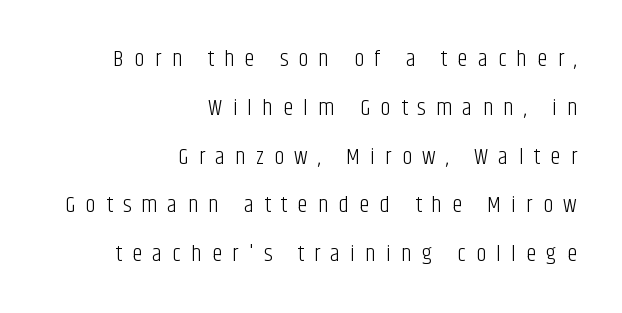
This sample trades compactness for vertical openness between lines. In CSS terms this would be text-align: right. Someone cranked the tracking dial way up on this one. Descenders hang freely into open space. The letters look calm and open, with moderate or lighter stems.
